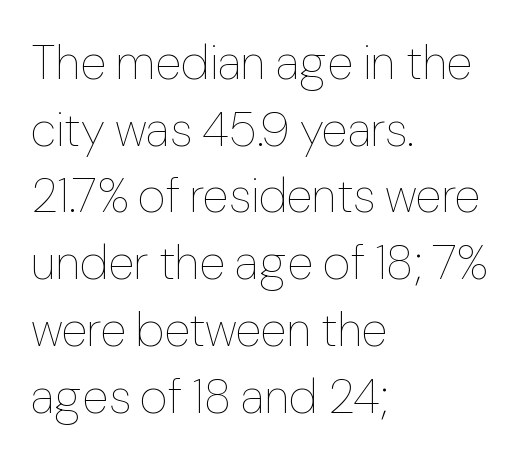
{"italic": "no", "bold": "no", "weight": "thin", "width": "normal", "stroke_contrast": "low", "x_height": "medium", "monospaced": "no", "underline": "no", "align": "left", "line_spacing": "normal", "line_spacing_ratio": 1.39, "letter_spacing": "normal", "letter_spacing_em": 0.0, "glyph_px": 48}
